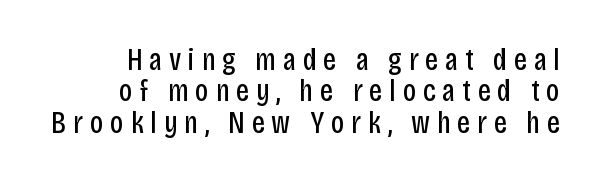
{"serif": "no", "italic": "no", "bold": "no", "weight": "regular", "width": "condensed", "stroke_contrast": "low", "x_height": "large", "monospaced": "no", "underline": "no", "align": "right", "line_spacing": "tight", "line_spacing_ratio": 0.98, "letter_spacing": "wide", "letter_spacing_em": 0.21, "glyph_px": 32}
